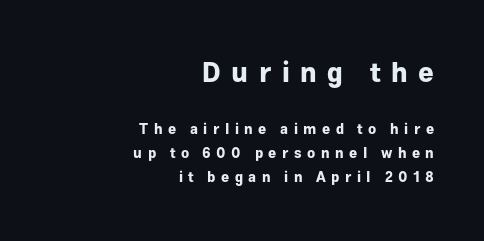
The image shows 27 px bold type, upright; set right-aligned, normal line spacing (1.69x), unusually wide letter spacing (+0.39 em), not underlined; the first (top) block is 1.93x larger.
